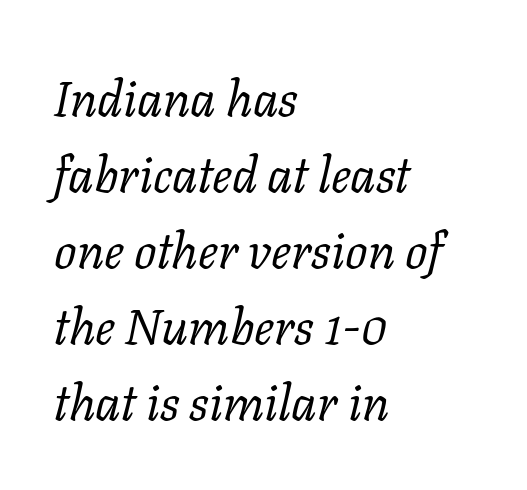
The image shows 50 px regular-weight serif type, italic (leaning right); set left-aligned, normal line spacing (1.52x), normal letter spacing, not underlined; low stroke contrast and a medium x-height.
